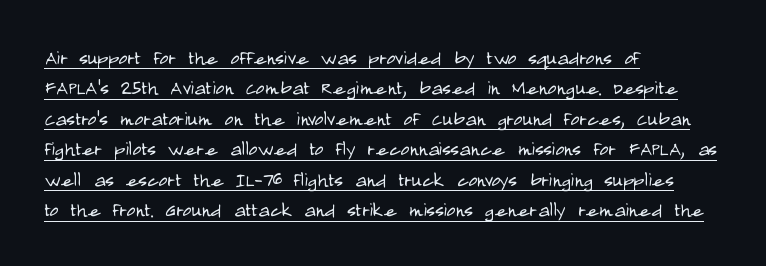
{"italic": "no", "bold": "no", "underline": "yes", "align": "left", "line_spacing": "normal", "line_spacing_ratio": 1.27, "letter_spacing": "normal", "letter_spacing_em": 0.0, "glyph_px": 24}
